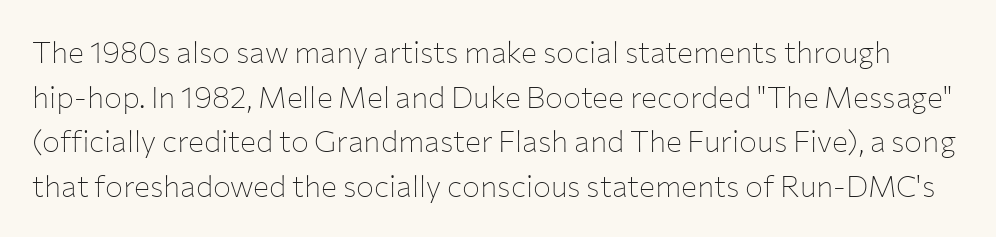
Normally led — the rows are evenly, conventionally spaced. Examine the stroke ends and you'll find no serifs. The font's upright variant was chosen for this text. This sample uses plain, unmodified letter spacing.
